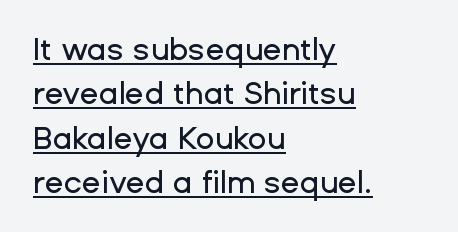
The image shows 31 px sans-serif type, upright; set left-aligned, normal line spacing (1.43x), normal letter spacing, underlined; low stroke contrast and a medium x-height.
